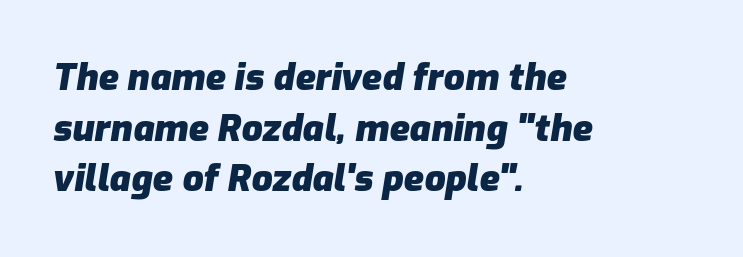
{"italic": "yes", "lean": "right", "slant_degrees": 9, "bold": "yes", "weight": "heavy", "width": "normal", "stroke_contrast": "low", "x_height": "medium", "monospaced": "no", "underline": "no", "align": "left", "line_spacing": "normal", "line_spacing_ratio": 1.37, "letter_spacing": "normal", "letter_spacing_em": 0.0, "glyph_px": 37}
